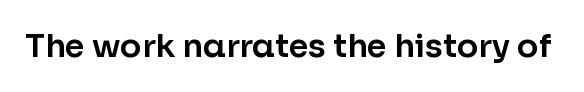
The image shows 32 px sans-serif type, upright; set normal letter spacing, not underlined; low stroke contrast and a medium x-height.
